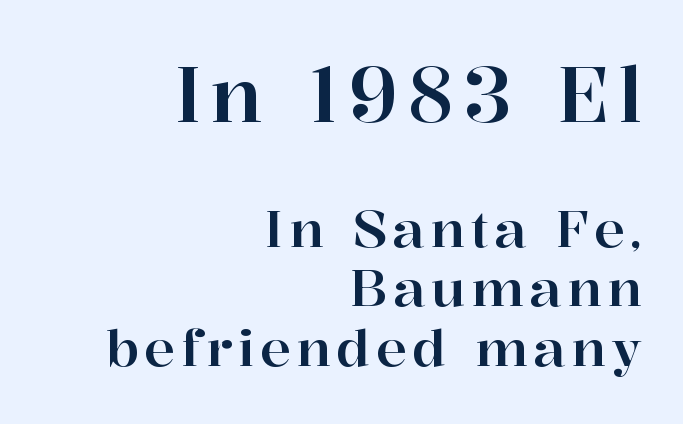
Which chunk is bigger? The first one — the top block dwarfs the bottom. The paragraph shown leans on its right margin. Is this a fixed-width face? No — the glyphs have proportional, varying widths. Glance below the letters and you will spot only blank space. If you drew a line through each stem, it would be perfectly vertical. This rendering employs a face with finishing strokes, i.e., a serif.
